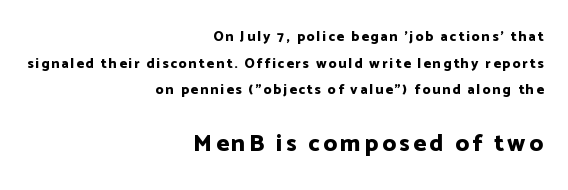
Each glyph is drawn with heavy, bold strokes. This layout puts the modest block above and the oversized block below. Compared with typical paragraphs, the rows here are farther apart. Posture: upright roman.
